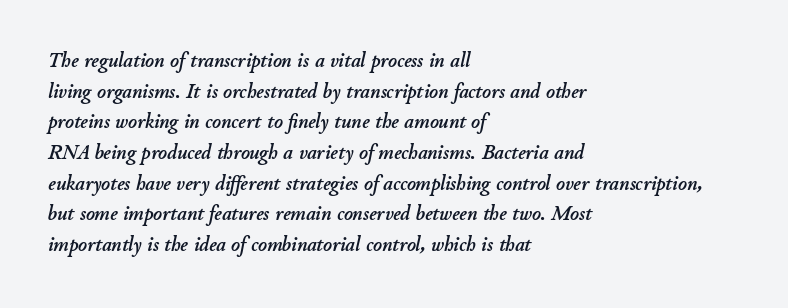
Summary of vertical rhythm: regular, with standard interline spacing. Glance below the letters and you will spot only blank space. Alignment: flush left. This rendering leaves character spacing at its baseline value. You can tell it's italic because the verticals aren't actually vertical.
